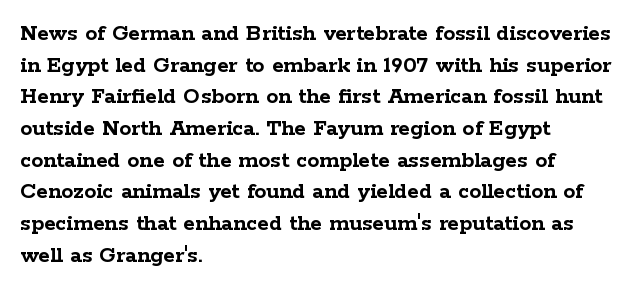
Q: Is the text bold? A: Yes.
Q: Is the text italic (slanted)? A: No, it is upright.
Q: Is the text underlined? A: No.
Q: How is the paragraph aligned? A: Left-aligned.
Q: Is the spacing between letters normal or unusually wide? A: Normal.
Q: Is the spacing between lines tight, normal or loose? A: Normal.
